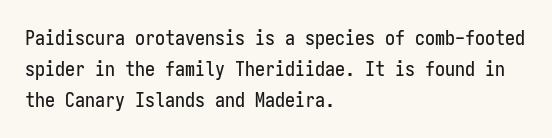
The image shows 20 px text type, upright; set left-aligned, normal line spacing (1.55x), normal letter spacing, not underlined.
